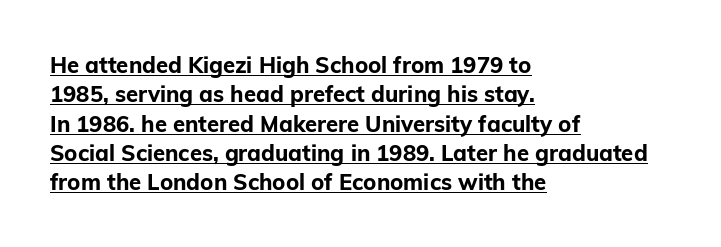
Leftover space on each line is placed entirely after the last word. Tracking value appears to be zero — textbook default spacing. A baseline rule has been typeset under these characters. Stroke thickness is high; the sample reads as a true bold. You can tell it's not italic because the verticals are truly vertical.
